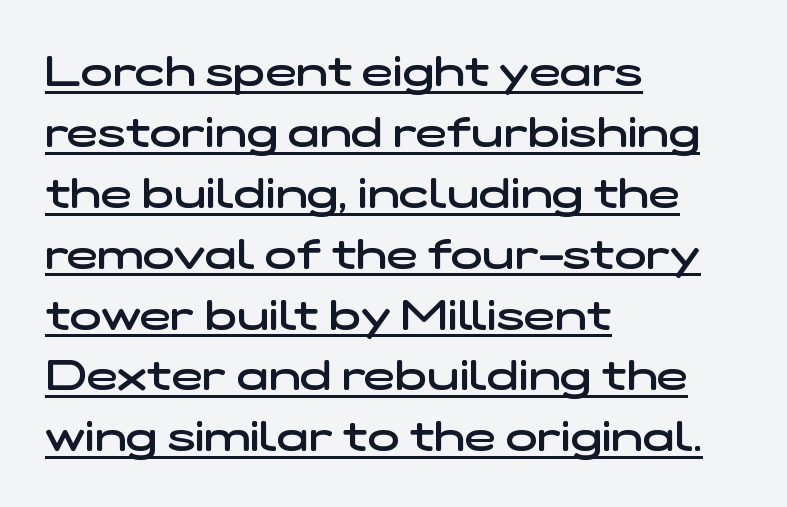
{"serif": "no", "bold": "semi", "weight": "semibold", "width": "wide", "stroke_contrast": "low", "x_height": "medium", "monospaced": "no", "underline": "yes", "align": "left", "line_spacing": "normal", "line_spacing_ratio": 1.45, "letter_spacing": "normal", "letter_spacing_em": 0.0, "glyph_px": 42}
